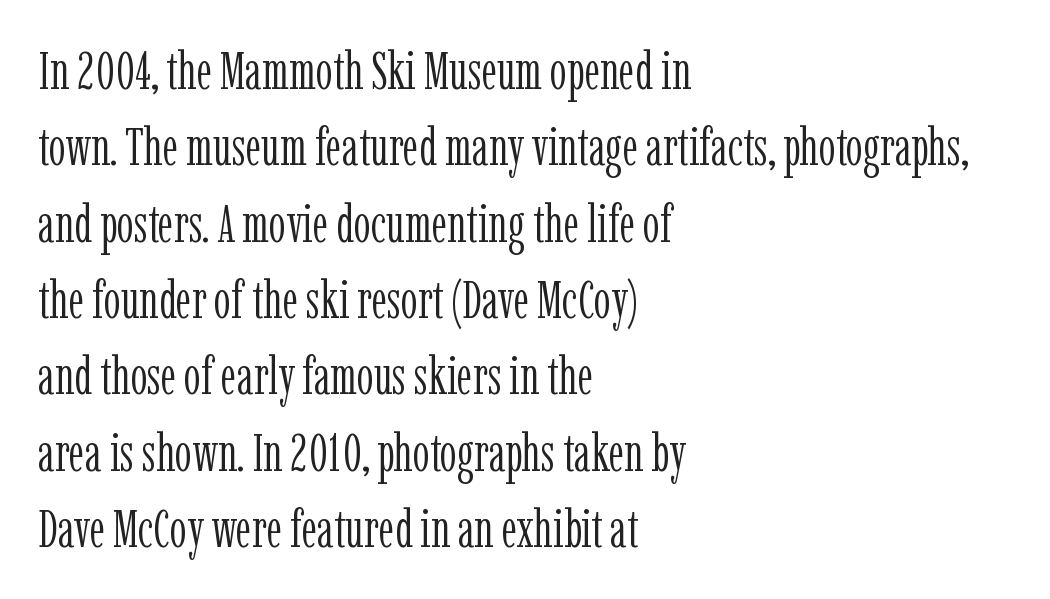
The image shows 53 px light, condensed serif type, upright; set left-aligned, normal line spacing (1.44x), normal letter spacing, not underlined; low stroke contrast and a medium x-height.
